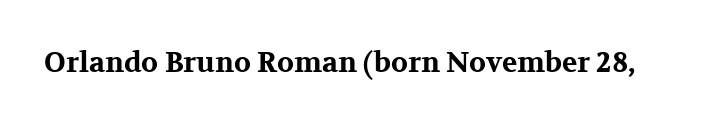
No italicization has been applied; the sample stays upright. Regarding serifs, this sample has them. How are the letters spaced? Ordinarily, with no added tracking. The letters advance in unequal steps, a hallmark of proportional type.
